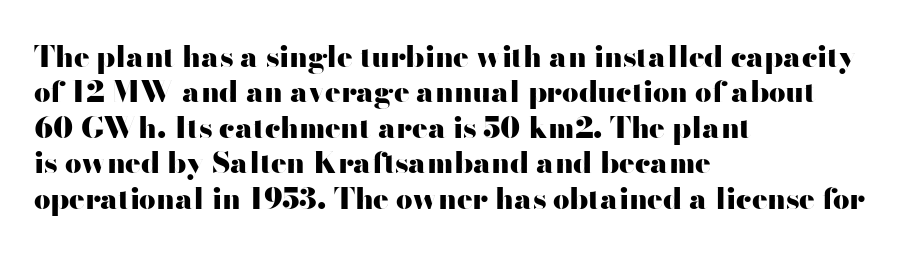
The image shows 29 px heavy, wide sans-serif type, upright; set left-aligned, line spacing 1.22x, normal letter spacing, not underlined; high stroke contrast and a small x-height.
